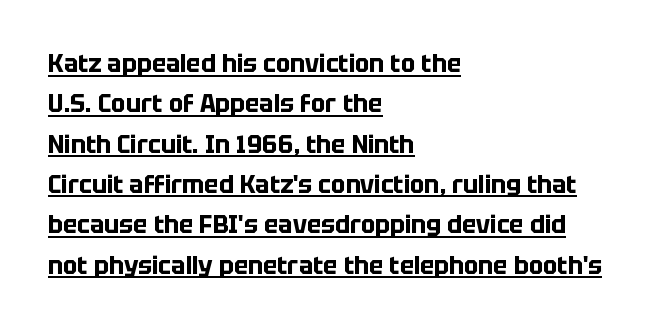
If you drew a ruler down the left edge, every line would touch it. Glance below the letters and you will spot a drawn line. Strokes here are thick enough to call this a true bold. The leading is moderate, giving the passage an even texture. The passage shown has conventional tracking throughout.
